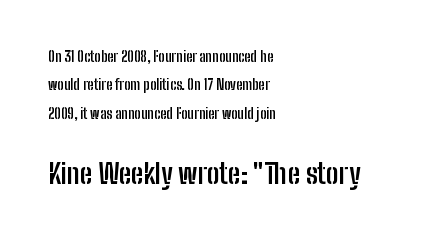
Short note: letters normally spaced. Type without underlining. In terms of leading, this rendering errs on the spacious side. Upright lettering throughout.
